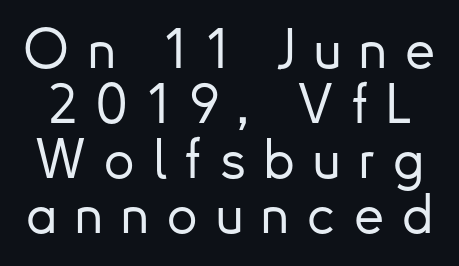
The image shows 54 px sans-serif type, upright; set tight line spacing (1.02x), unusually wide letter spacing (+0.34 em), not underlined; low stroke contrast and a small x-height.
